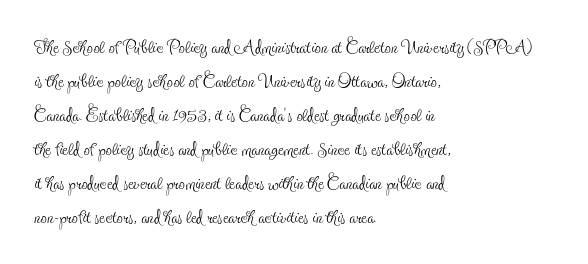
Q: Is the text bold? A: No.
Q: Is the text underlined? A: No.
Q: How is the paragraph aligned? A: Left-aligned.
Q: Is the spacing between letters normal or unusually wide? A: Normal.
Q: Is the spacing between lines tight, normal or loose? A: Normal.
